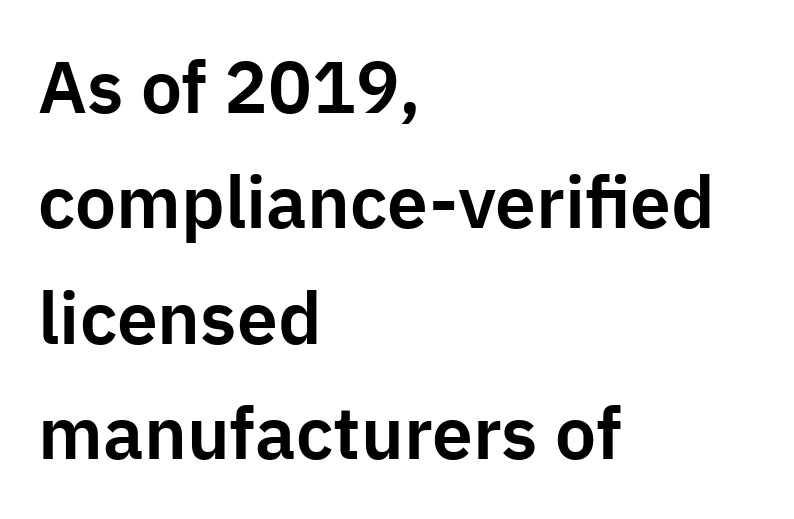
Q: Is the text italic (slanted)? A: No, it is upright.
Q: Is the typeface a serif or a sans-serif typeface? A: Sans-serif.
Q: Is the text underlined? A: No.
Q: How is the paragraph aligned? A: Left-aligned.
Q: Is the spacing between letters normal or unusually wide? A: Normal.
Q: Is the spacing between lines tight, normal or loose? A: Normal.
Q: Width (condensed, normal, or wide)? A: Normal.
Q: Stroke contrast? A: Low.
Q: x-height? A: Medium.
Q: Monospaced? A: No.
